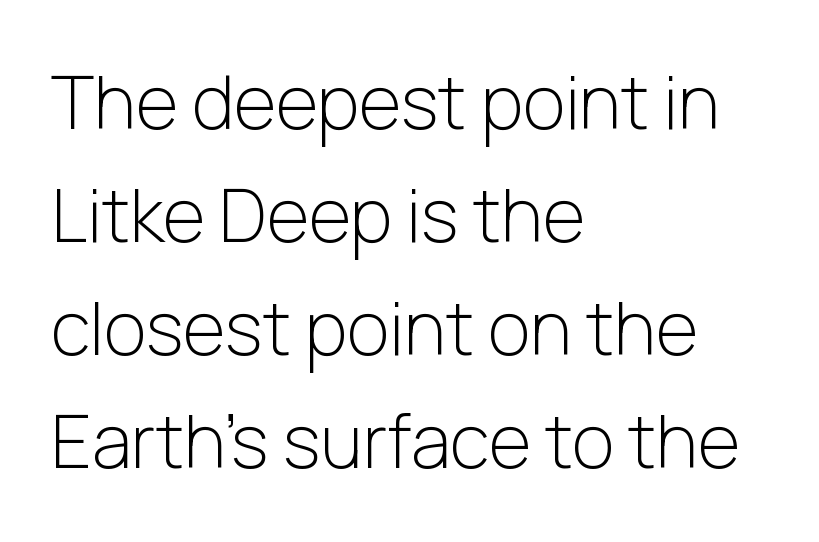
Q: Is the text bold? A: No.
Q: Is the text italic (slanted)? A: No, it is upright.
Q: Is the typeface a serif or a sans-serif typeface? A: Sans-serif.
Q: Is the text underlined? A: No.
Q: How is the paragraph aligned? A: Left-aligned.
Q: Is the spacing between letters normal or unusually wide? A: Normal.
Q: Is the spacing between lines tight, normal or loose? A: Normal.
Q: Width (condensed, normal, or wide)? A: Normal.
Q: Stroke contrast? A: Low.
Q: x-height? A: Medium.
Q: Monospaced? A: No.
